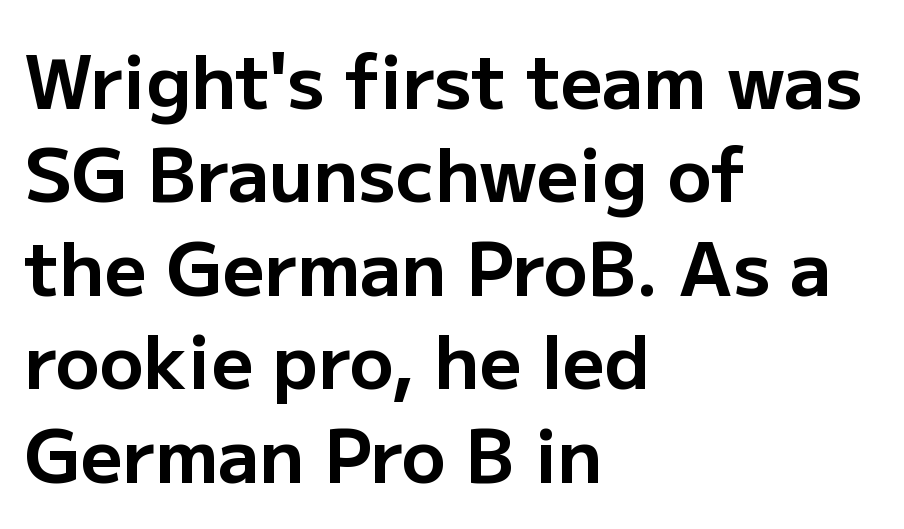
The image shows 73 px bold sans-serif type, upright; set left-aligned, normal line spacing (1.28x), normal letter spacing, not underlined; low stroke contrast and a medium x-height.
